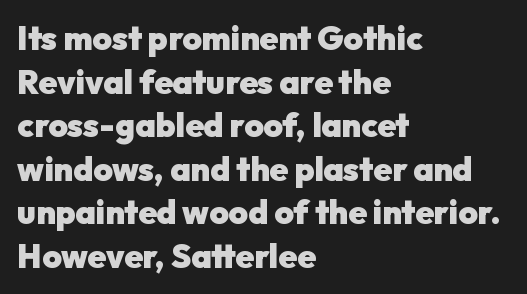
The image shows 33 px heavy sans-serif type, upright; set left-aligned, normal line spacing (1.32x), normal letter spacing, not underlined; low stroke contrast and a medium x-height.
